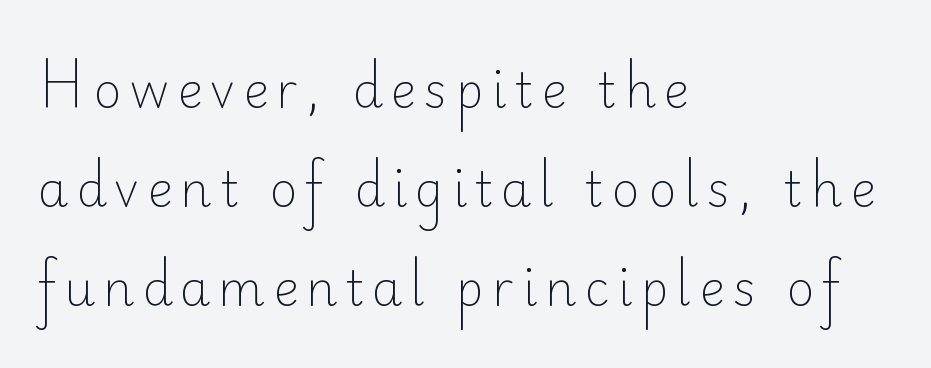
The image shows 48 px light sans-serif type, upright; set left-aligned, loose line spacing (2.06x), not underlined; low stroke contrast and a small x-height.
